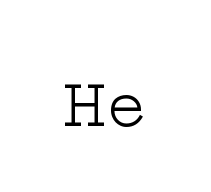
The image shows 69 px light, wide serif type, upright; set normal letter spacing, not underlined; low stroke contrast and a medium x-height.
